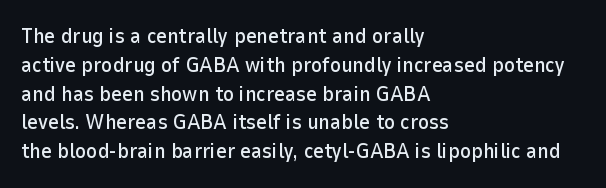
Q: Is the text italic (slanted)? A: No, it is upright.
Q: Is the text underlined? A: No.
Q: How is the paragraph aligned? A: Left-aligned.
Q: Is the spacing between letters normal or unusually wide? A: Normal.
Q: Is the spacing between lines tight, normal or loose? A: Normal.
